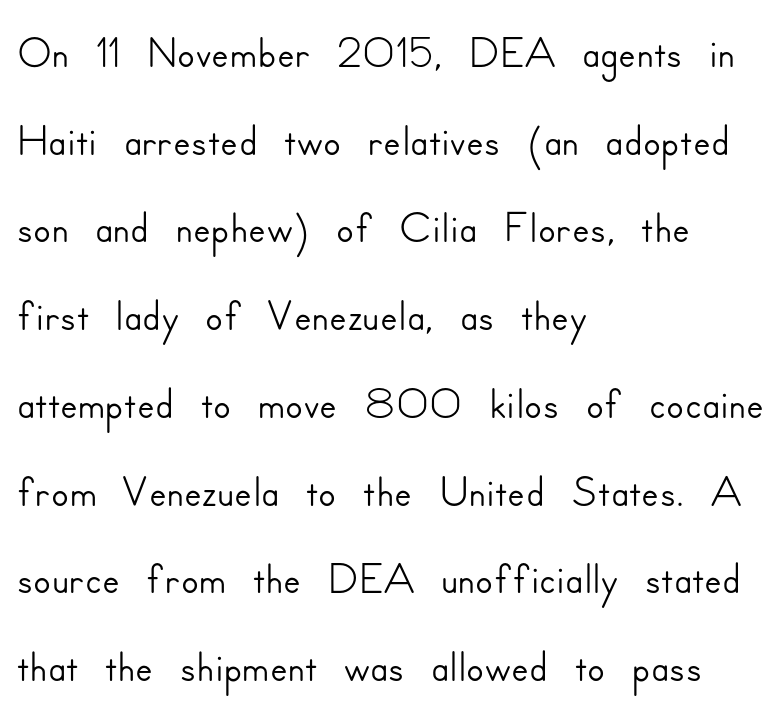
Q: Is the text italic (slanted)? A: No, it is upright.
Q: Is the typeface a serif or a sans-serif typeface? A: Sans-serif.
Q: Is the text underlined? A: No.
Q: How is the paragraph aligned? A: Left-aligned.
Q: Is the spacing between letters normal or unusually wide? A: Normal.
Q: Is the spacing between lines tight, normal or loose? A: Normal.
Q: Width (condensed, normal, or wide)? A: Normal.
Q: Stroke contrast? A: Low.
Q: x-height? A: Small.
Q: Monospaced? A: No.
